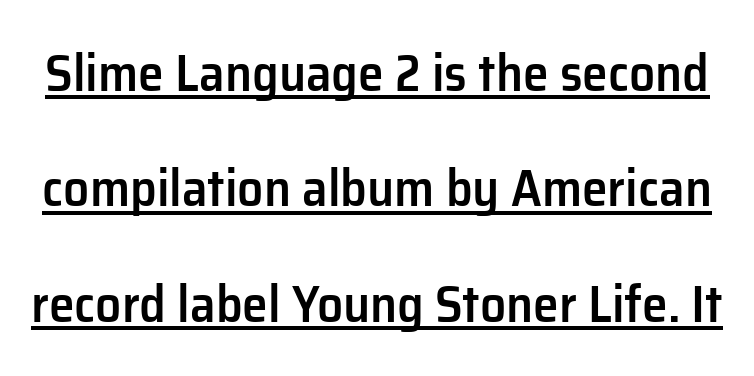
This sample uses a sans-serif face. If you measured baseline to baseline, you'd find a long distance. The sample has been set in demibold, a notch under bold. The face used here is proportionally spaced, like ordinary book or web type. Beneath each row of characters lies a ruled line.
